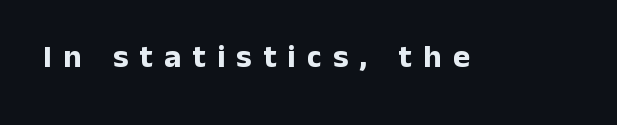
{"serif": "no", "italic": "no", "bold": "yes", "weight": "bold", "width": "normal", "stroke_contrast": "low", "x_height": "medium", "monospaced": "no", "underline": "no", "letter_spacing": "wide", "letter_spacing_em": 0.36, "glyph_px": 32}
